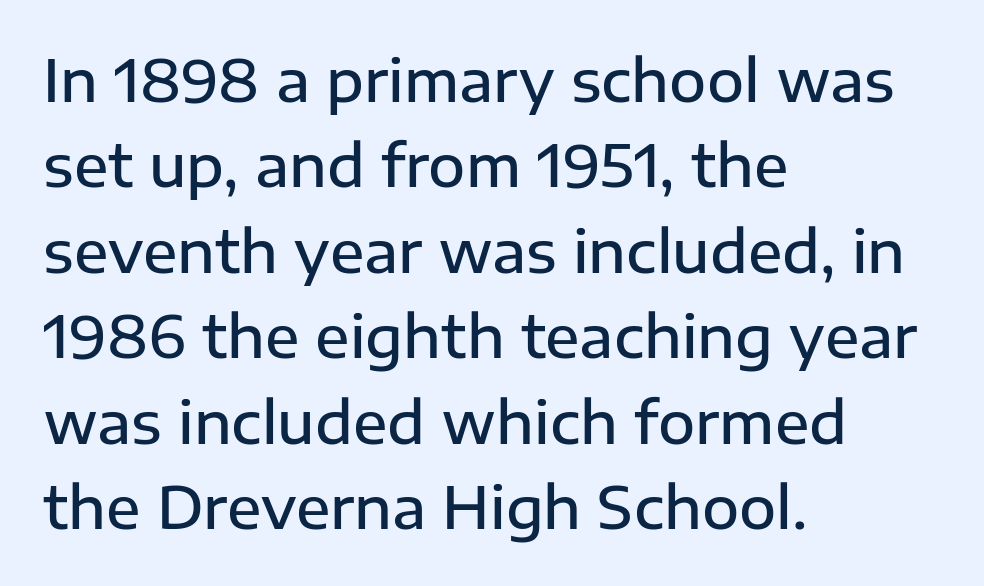
No extra tracking has been applied to these lines. This sample uses a sans-serif face. Glance below the letters and you will spot only blank space. Spacing verdict: proportional, widths tailored to each character. Which margin do the lines hug? The left one — the right edge is uneven. Is the type bold? Partly — it's a semibold, heavier than regular but not fully bold.
